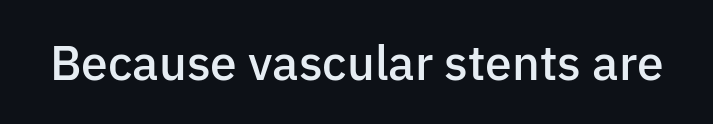
Q: Is the text bold? A: Semi-bold.
Q: Is the text italic (slanted)? A: No, it is upright.
Q: Is the typeface a serif or a sans-serif typeface? A: Sans-serif.
Q: Is the text underlined? A: No.
Q: Is the spacing between letters normal or unusually wide? A: Normal.
Q: Width (condensed, normal, or wide)? A: Normal.
Q: Stroke contrast? A: Low.
Q: x-height? A: Medium.
Q: Monospaced? A: No.
